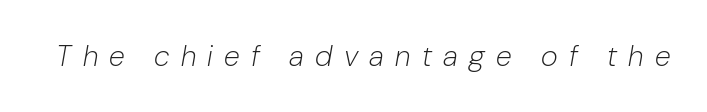
The image shows 29 px light type, italic (leaning right); set unusually wide letter spacing (+0.39 em), not underlined; low stroke contrast and a medium x-height.
